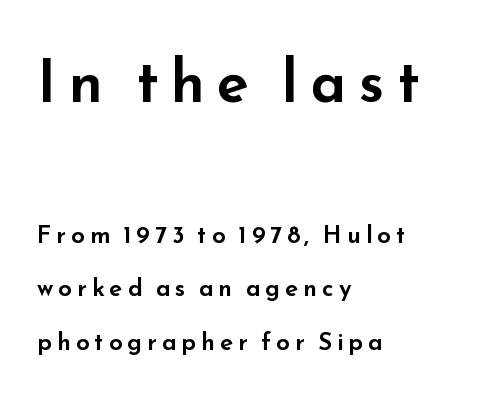
Words float on clear page, feet unadorned. Reading down the block, your eye returns to a fixed left position each line. Type size steps down from the first block to the second. The face used here is rendered with a markedly widened letterfit.
